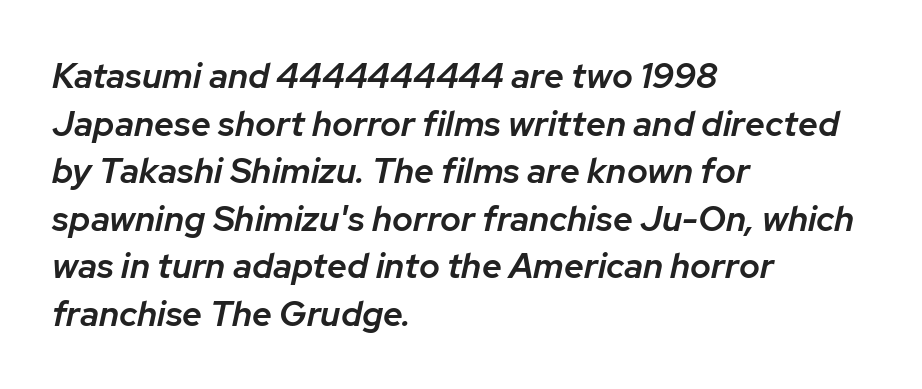
Q: Is the text bold? A: Semi-bold.
Q: Is the text italic (slanted)? A: Yes, it leans right by about 12 degrees.
Q: Is the text underlined? A: No.
Q: How is the paragraph aligned? A: Left-aligned.
Q: Is the spacing between letters normal or unusually wide? A: Normal.
Q: Is the spacing between lines tight, normal or loose? A: Normal.
Q: Width (condensed, normal, or wide)? A: Normal.
Q: Stroke contrast? A: Low.
Q: x-height? A: Medium.
Q: Monospaced? A: No.
